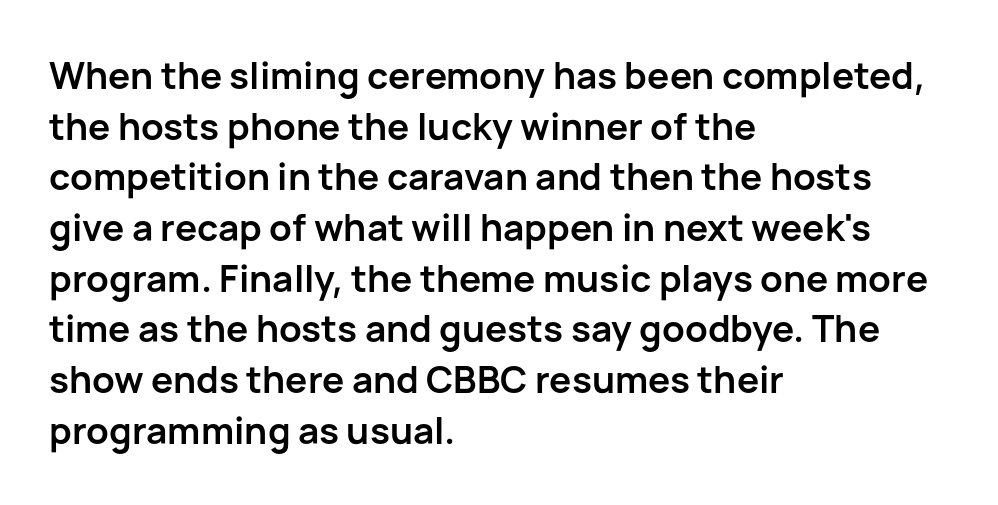
Designer's note — italics off, roman on. The strip under each line holds only bare page. Examine the stroke ends and you'll find no serifs. The paragraph has a hard left edge and a soft right edge. If you measured baseline to baseline, you'd find a middling distance.
